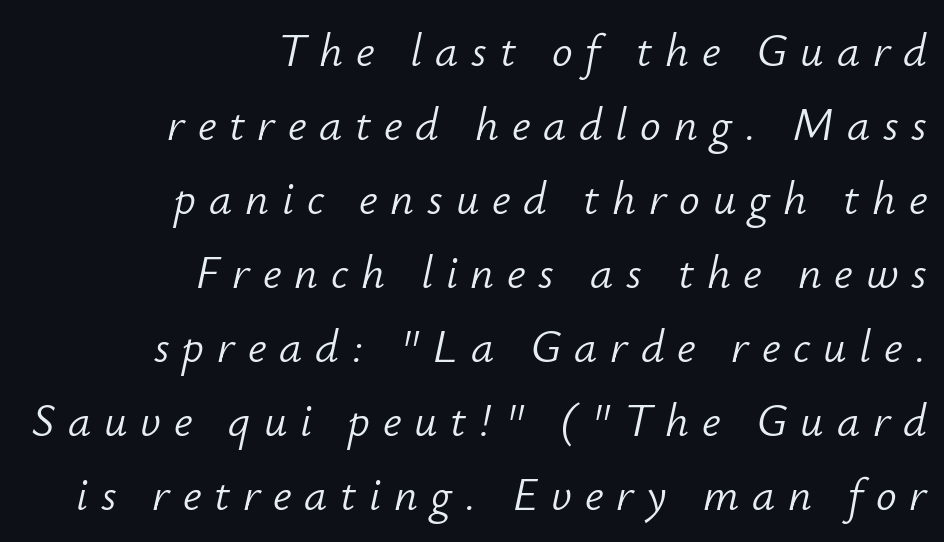
Descender tails drop into unmarked territory. The space between consecutive lines is moderate. Compared with a flush-left layout, this one pins lines to the opposite, right side. Loose tracking; the words dissolve into strings of separated letters.
